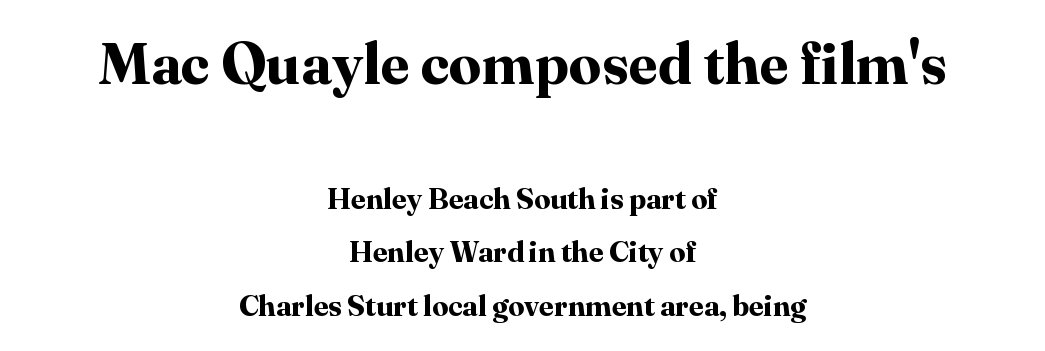
{"serif": "yes", "italic": "no", "bold": "yes", "weight": "bold", "width": "normal", "stroke_contrast": "high", "x_height": "medium", "monospaced": "no", "underline": "no", "align": "center", "line_spacing_ratio": 1.84, "letter_spacing": "normal", "letter_spacing_em": 0.0, "larger_block": "first", "size_ratio": 2.0, "glyph_px": 58}
